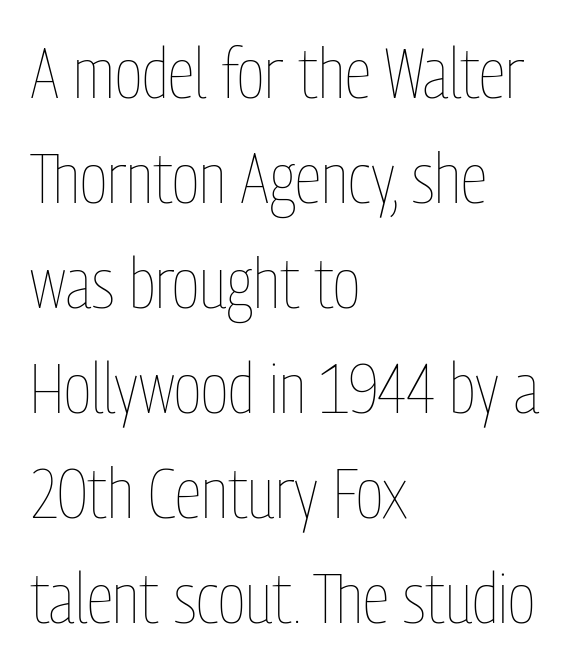
The image shows 70 px thin, condensed type, upright; set left-aligned, normal line spacing (1.5x), normal letter spacing, not underlined; low stroke contrast and a medium x-height.
